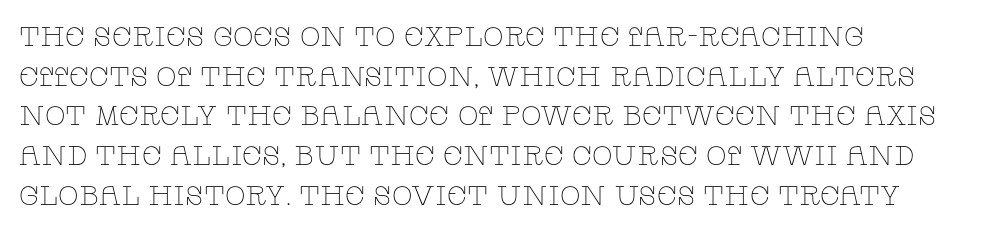
{"italic": "no", "bold": "no", "underline": "no", "align": "left", "line_spacing": "normal", "line_spacing_ratio": 1.47, "letter_spacing": "normal", "letter_spacing_em": 0.0, "glyph_px": 27}
